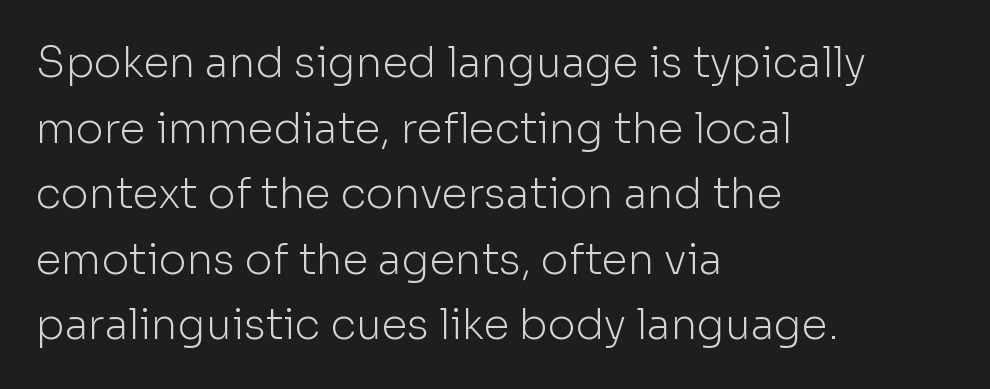
Q: Is the text bold? A: No.
Q: Is the text italic (slanted)? A: No, it is upright.
Q: Is the typeface a serif or a sans-serif typeface? A: Sans-serif.
Q: Is the text underlined? A: No.
Q: How is the paragraph aligned? A: Left-aligned.
Q: Is the spacing between letters normal or unusually wide? A: Normal.
Q: Is the spacing between lines tight, normal or loose? A: Normal.
Q: Width (condensed, normal, or wide)? A: Normal.
Q: Stroke contrast? A: Low.
Q: x-height? A: Medium.
Q: Monospaced? A: No.
